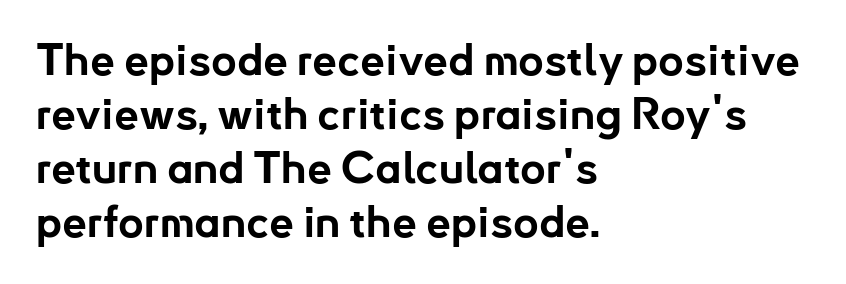
Q: Is the text bold? A: Yes.
Q: Is the text italic (slanted)? A: No, it is upright.
Q: Is the typeface a serif or a sans-serif typeface? A: Sans-serif.
Q: Is the text underlined? A: No.
Q: How is the paragraph aligned? A: Left-aligned.
Q: Is the spacing between letters normal or unusually wide? A: Normal.
Q: Width (condensed, normal, or wide)? A: Normal.
Q: Stroke contrast? A: Low.
Q: x-height? A: Small.
Q: Monospaced? A: No.
